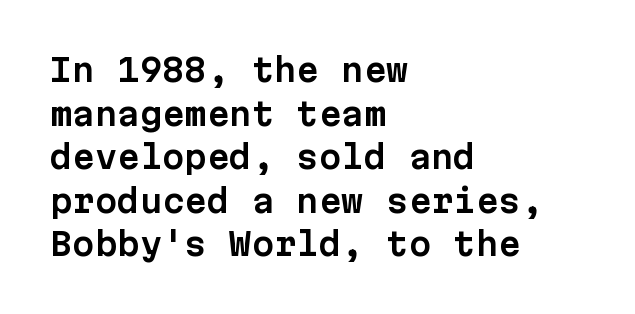
Observe the absence of serifs on each vertical stroke in this sample. Descenders hang freely into open space. Horizontal bands of white between lines are of average thickness. These lines are set flush left with a ragged right edge. Glyph-to-glyph distance matches everyday printed text.
